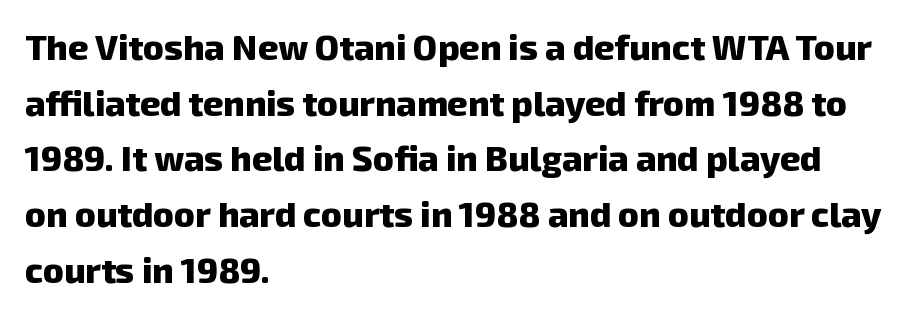
{"serif": "no", "bold": "yes", "weight": "heavy", "width": "normal", "stroke_contrast": "low", "x_height": "medium", "monospaced": "no", "underline": "no", "align": "left", "line_spacing": "normal", "line_spacing_ratio": 1.59, "letter_spacing": "normal", "letter_spacing_em": 0.0, "glyph_px": 35}
